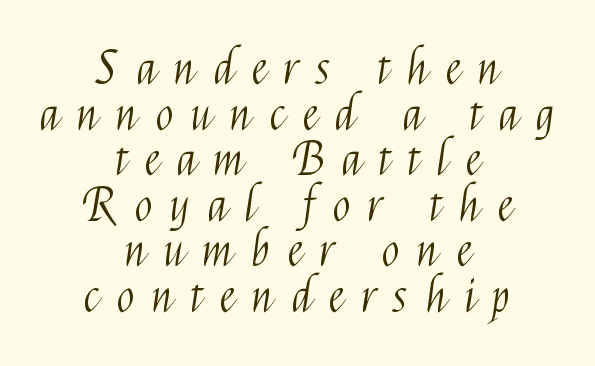
On a weight scale, this lands at 450 or below. Is this a fixed-width face? No — the glyphs have proportional, varying widths. The string is rendered with underlining switched off. Regarding serifs, this sample does without them. The space between consecutive lines is stingy.
